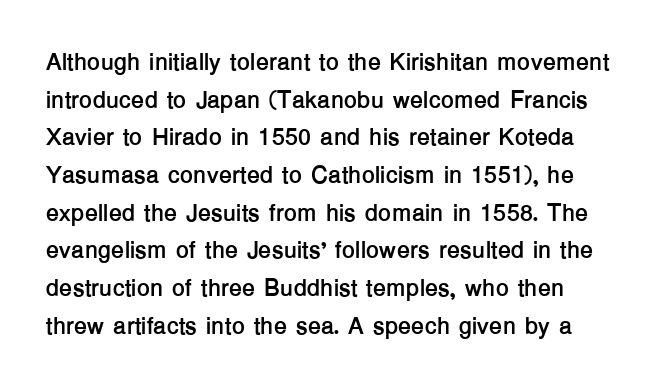
The image shows 24 px bold type, upright; set normal line spacing (1.57x), normal letter spacing, not underlined.
